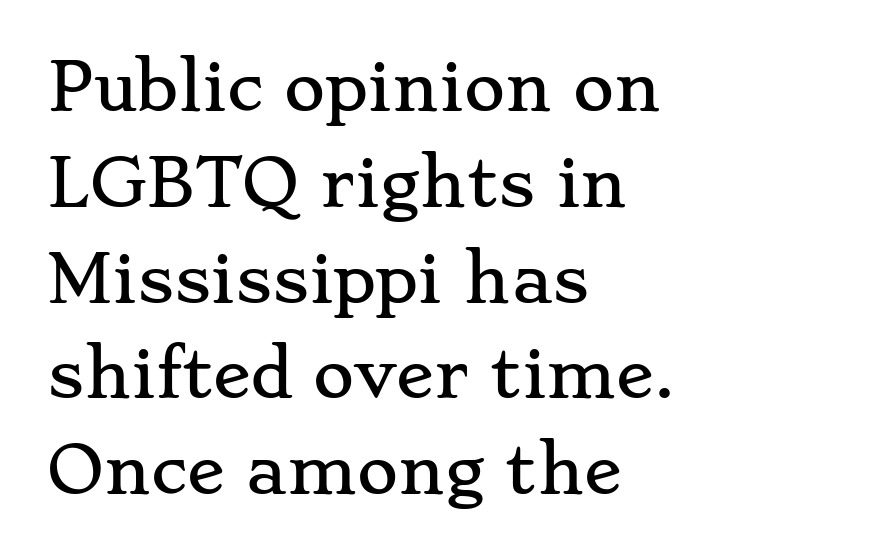
The image shows 63 px wide serif type, upright; set left-aligned, normal line spacing (1.52x), normal letter spacing, not underlined; low stroke contrast and a small x-height.
